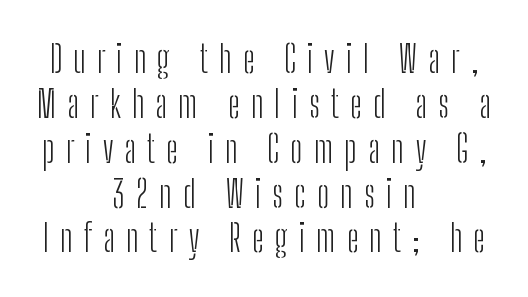
Q: Is the text bold? A: No.
Q: Is the text italic (slanted)? A: No, it is upright.
Q: Is the typeface a serif or a sans-serif typeface? A: Sans-serif.
Q: Is the text underlined? A: No.
Q: How is the paragraph aligned? A: Centered.
Q: Is the spacing between letters normal or unusually wide? A: Unusually wide.
Q: Width (condensed, normal, or wide)? A: Condensed.
Q: Stroke contrast? A: Low.
Q: x-height? A: Medium.
Q: Monospaced? A: No.
